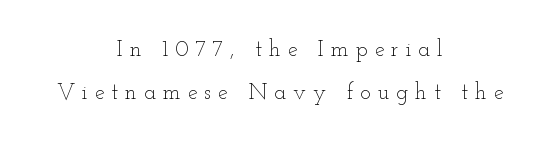
{"italic": "no", "bold": "no", "underline": "no", "align": "center", "line_spacing": "loose", "line_spacing_ratio": 1.96, "letter_spacing": "wide", "letter_spacing_em": 0.32, "glyph_px": 22}
